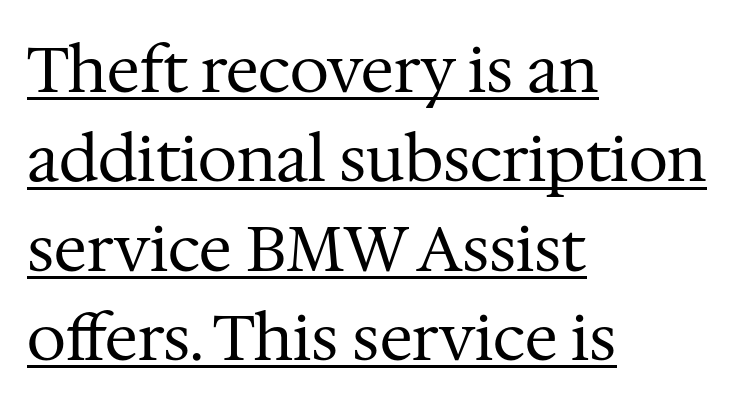
{"serif": "yes", "italic": "no", "bold": "no", "weight": "regular", "width": "normal", "stroke_contrast": "medium", "x_height": "medium", "monospaced": "no", "underline": "yes", "align": "left", "line_spacing": "normal", "line_spacing_ratio": 1.42, "letter_spacing": "normal", "letter_spacing_em": 0.0, "glyph_px": 63}
